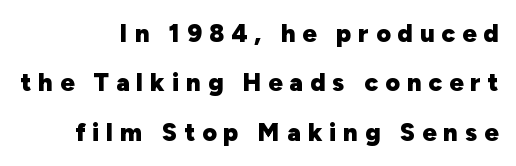
{"italic": "no", "bold": "yes", "underline": "no", "align": "right", "line_spacing": "loose", "line_spacing_ratio": 1.98, "letter_spacing": "wide", "letter_spacing_em": 0.28, "glyph_px": 25}
